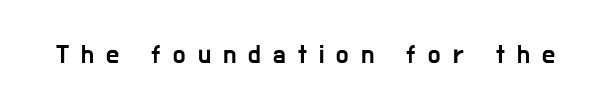
Descender tails drop into unmarked territory. Posture: straight, roman, zero tilt. Is the letter spacing exaggerated? Yes — the characters are pushed far apart.
